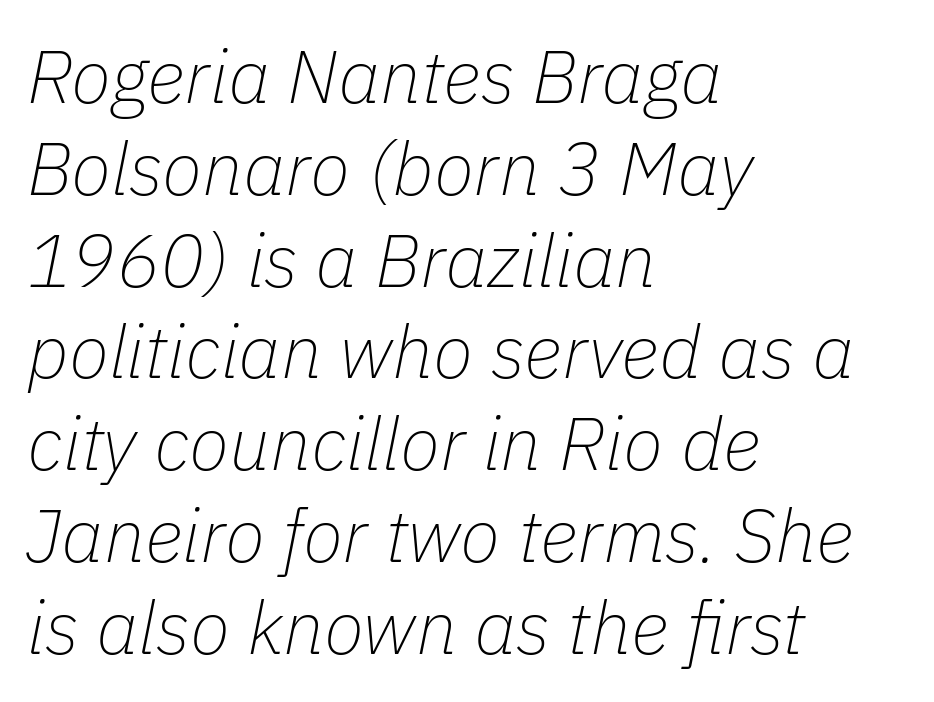
The image shows 74 px thin type, italic (leaning right); set left-aligned, line spacing 1.24x, normal letter spacing, not underlined; low stroke contrast and a medium x-height.
